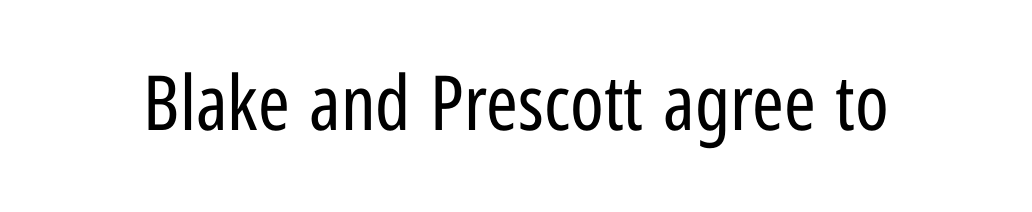
The image shows 76 px regular-weight, condensed sans-serif type, upright; set normal letter spacing, not underlined; low stroke contrast and a medium x-height.
